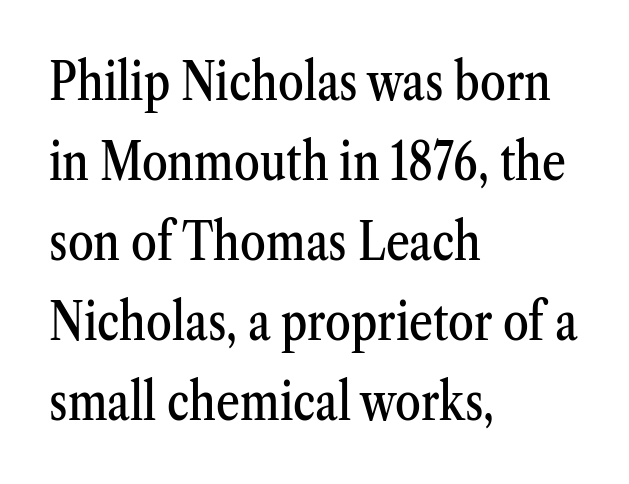
{"serif": "yes", "italic": "no", "width": "condensed", "stroke_contrast": "medium", "x_height": "medium", "monospaced": "no", "underline": "no", "align": "left", "line_spacing": "normal", "line_spacing_ratio": 1.54, "letter_spacing": "normal", "letter_spacing_em": 0.0, "glyph_px": 52}
